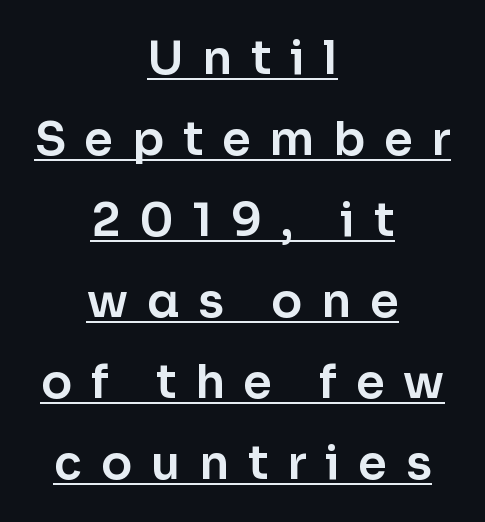
Unlike italic type, these characters show no tilt at all. Spacing verdict: proportional, widths tailored to each character. These lines stack symmetrically, like a column narrowing and widening about its center. Regarding serifs, this sample does without them. Emphasis is given by a line drawn under the lettering.
